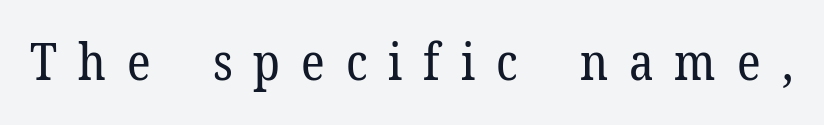
The image shows 51 px regular-weight serif type, upright; set unusually wide letter spacing (+0.41 em), not underlined; low stroke contrast and a medium x-height.
